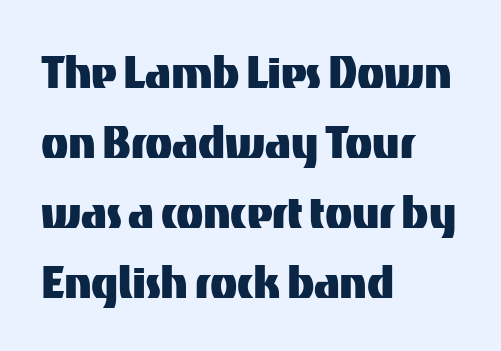
{"serif": "no", "italic": "no", "width": "normal", "stroke_contrast": "medium", "x_height": "medium", "monospaced": "no", "underline": "no", "align": "left", "line_spacing": "normal", "line_spacing_ratio": 1.25, "letter_spacing": "normal", "letter_spacing_em": 0.0, "glyph_px": 56}
